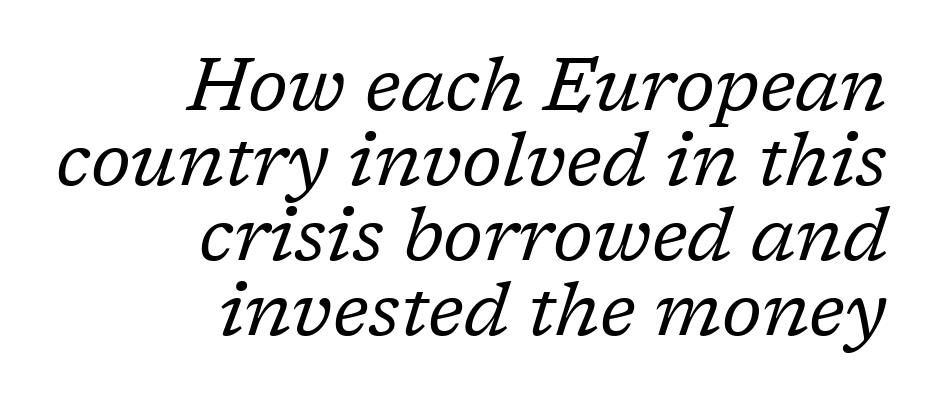
Is there much room between lines? No — they nearly touch. This sample has the flowing, uneven cadence of proportional lettering. Each word holds together tightly as a unit, with standard inter-letter gaps. The specimen omits any rule beneath the text block's lines.
